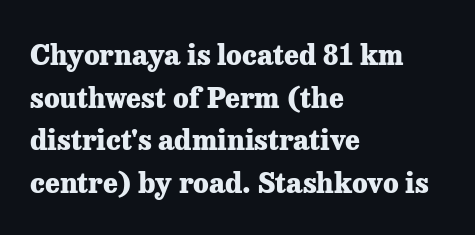
Q: Is the text bold? A: Yes.
Q: Is the text italic (slanted)? A: No, it is upright.
Q: Is the typeface a serif or a sans-serif typeface? A: Serif.
Q: Is the text underlined? A: No.
Q: How is the paragraph aligned? A: Left-aligned.
Q: Is the spacing between letters normal or unusually wide? A: Normal.
Q: Is the spacing between lines tight, normal or loose? A: Normal.
Q: Width (condensed, normal, or wide)? A: Normal.
Q: Stroke contrast? A: Low.
Q: x-height? A: Medium.
Q: Monospaced? A: No.
